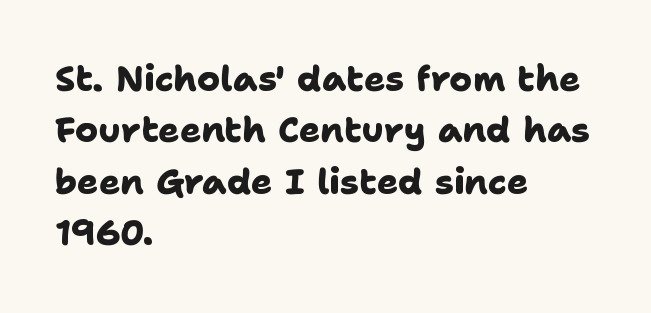
Q: Is the text bold? A: Yes.
Q: Is the typeface a serif or a sans-serif typeface? A: Sans-serif.
Q: Is the text underlined? A: No.
Q: How is the paragraph aligned? A: Left-aligned.
Q: Is the spacing between letters normal or unusually wide? A: Normal.
Q: Is the spacing between lines tight, normal or loose? A: Normal.
Q: Width (condensed, normal, or wide)? A: Normal.
Q: Stroke contrast? A: Low.
Q: x-height? A: Medium.
Q: Monospaced? A: No.
